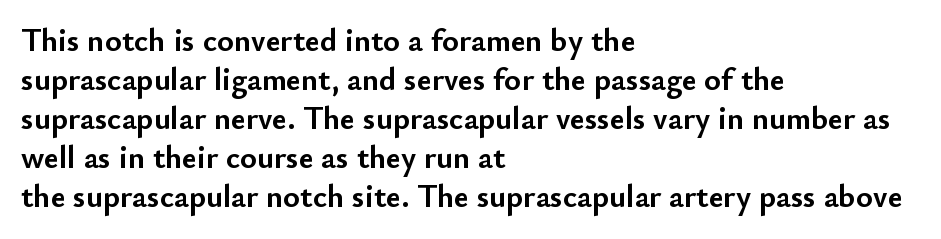
This rendering uses left alignment, leaving the right contour irregular. Posture: upright roman. The words here are not underlined. The glyphs in this specimen are sans serif.
